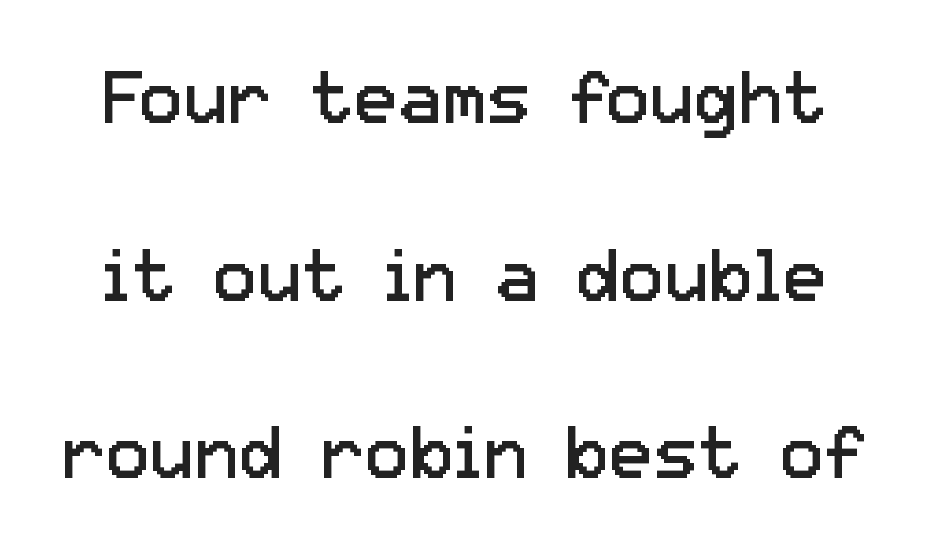
{"serif": "no", "italic": "no", "bold": "no", "weight": "regular", "width": "normal", "stroke_contrast": "low", "x_height": "medium", "monospaced": "no", "underline": "no", "line_spacing": "loose", "line_spacing_ratio": 2.4, "letter_spacing": "normal", "letter_spacing_em": 0.0, "glyph_px": 74}
